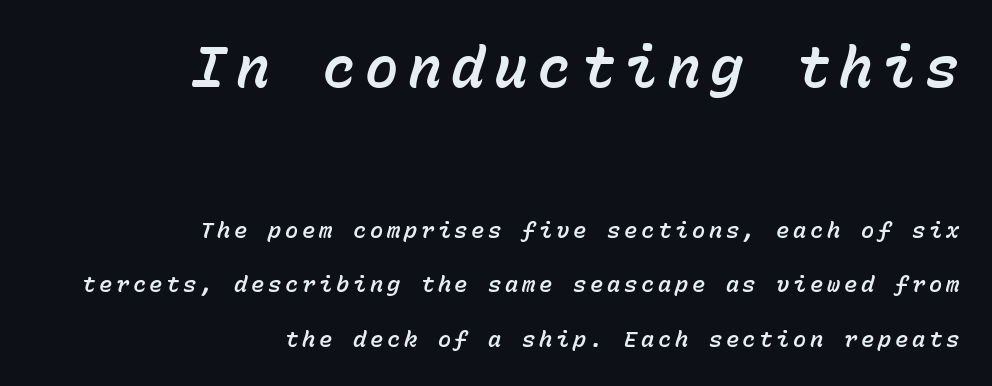
The image shows 56 px text type, italic (leaning right), monospaced; set right-aligned, loose line spacing (2.48x), not underlined; the first (top) block is 2.55x larger; low stroke contrast and a medium x-height.
